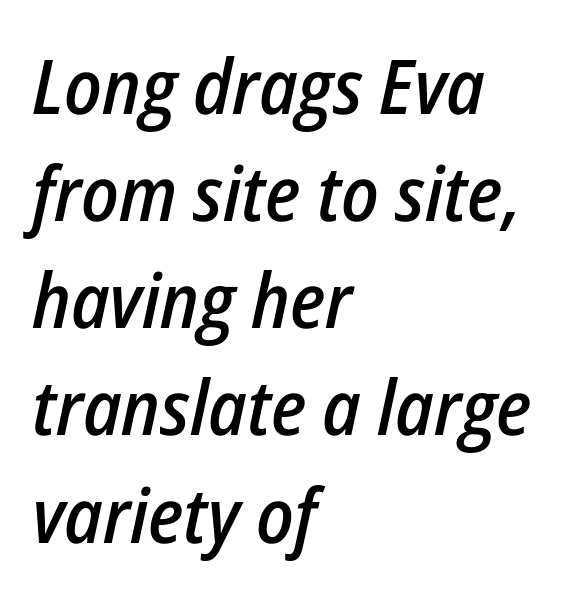
{"italic": "yes", "lean": "right", "slant_degrees": 12, "bold": "semi", "weight": "semibold", "width": "condensed", "stroke_contrast": "low", "x_height": "medium", "monospaced": "no", "underline": "no", "align": "left", "line_spacing": "normal", "line_spacing_ratio": 1.41, "letter_spacing": "normal", "letter_spacing_em": 0.0, "glyph_px": 76}
